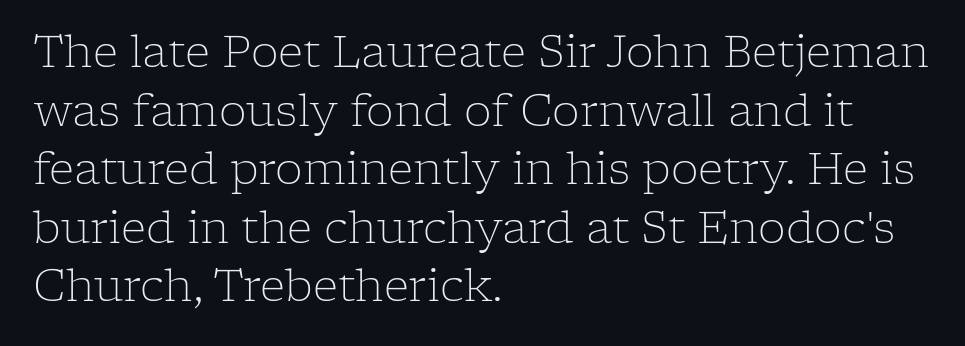
Q: Is the text bold? A: No.
Q: Is the text italic (slanted)? A: No, it is upright.
Q: Is the typeface a serif or a sans-serif typeface? A: Serif.
Q: Is the text underlined? A: No.
Q: How is the paragraph aligned? A: Left-aligned.
Q: Is the spacing between letters normal or unusually wide? A: Normal.
Q: Is the spacing between lines tight, normal or loose? A: Normal.
Q: Width (condensed, normal, or wide)? A: Normal.
Q: Stroke contrast? A: Low.
Q: x-height? A: Medium.
Q: Monospaced? A: No.
